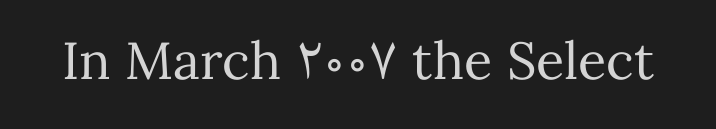
Tall strokes in this sample are plumb rather than angled. Stroke thickness stays within the range of a standard reading face or lighter. Here the designer chose a conventional face with non-uniform glyph widths. Underline: absent. This sample uses plain, unmodified letter spacing.
